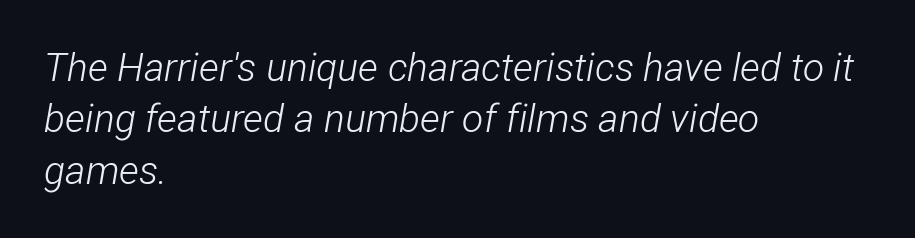
{"italic": "yes", "lean": "right", "slant_degrees": 12, "bold": "no", "weight": "light", "width": "condensed", "stroke_contrast": "low", "x_height": "medium", "monospaced": "no", "underline": "no", "align": "left", "line_spacing": "normal", "line_spacing_ratio": 1.32, "letter_spacing": "normal", "letter_spacing_em": 0.0, "glyph_px": 39}
